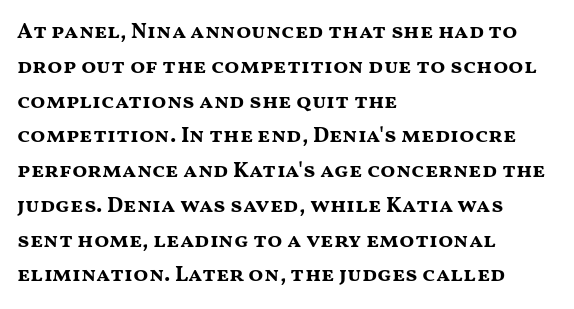
{"italic": "no", "bold": "yes", "underline": "no", "align": "left", "line_spacing": "normal", "line_spacing_ratio": 1.58, "letter_spacing": "normal", "letter_spacing_em": 0.0, "glyph_px": 22}
